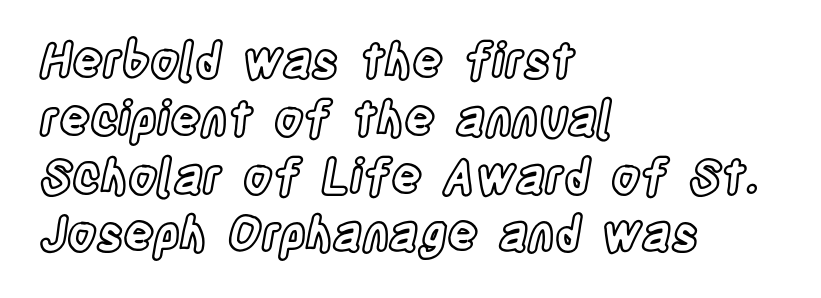
{"width": "condensed", "x_height": "large", "monospaced": "no", "underline": "no", "align": "left", "line_spacing_ratio": 1.23, "letter_spacing": "normal", "letter_spacing_em": 0.0, "glyph_px": 47}
